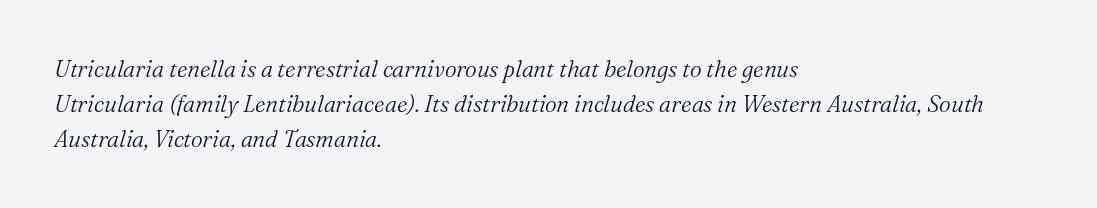
The image shows 23 px text type, italic (leaning right); set left-aligned, normal line spacing (1.53x), normal letter spacing, not underlined.
